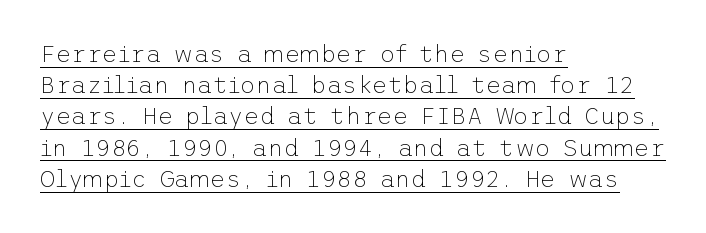
Q: Is the text bold? A: No.
Q: Is the text italic (slanted)? A: No, it is upright.
Q: Is the text underlined? A: Yes.
Q: How is the paragraph aligned? A: Left-aligned.
Q: Is the spacing between letters normal or unusually wide? A: Normal.
Q: Is the spacing between lines tight, normal or loose? A: Normal.
